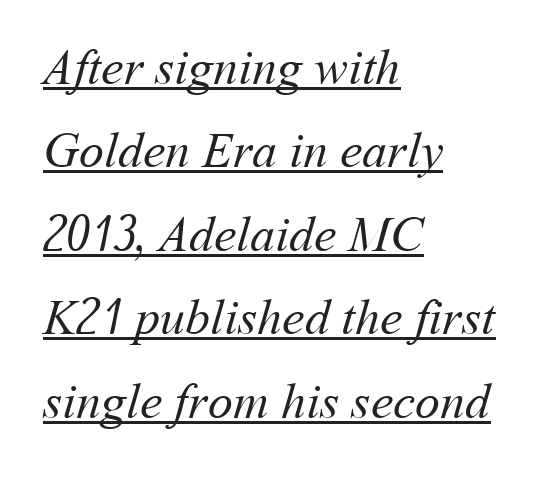
Stroke thickness stays within the range of a standard reading face or lighter. Alignment: flush left. Quick note: underline on. Between one letter and the next there's only the usual sliver of space. The rendering uses natural spacing where letterforms have individual widths.
